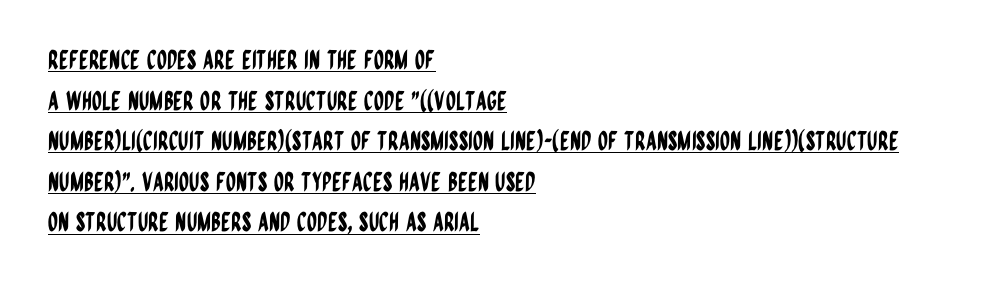
The passage shown is underscored from start to finish. The letters stand upright; this is a roman face. One glance says typical: line gaps are just what's usual. Each line starts at the same left margin while the right side varies. This sample uses plain, unmodified letter spacing.
